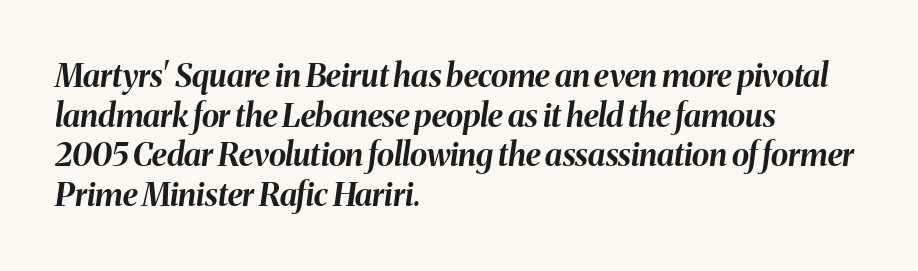
The image shows 32 px bold type, italic (leaning right); set left-aligned, line spacing 1.24x, normal letter spacing, not underlined; medium stroke contrast and a medium x-height.
